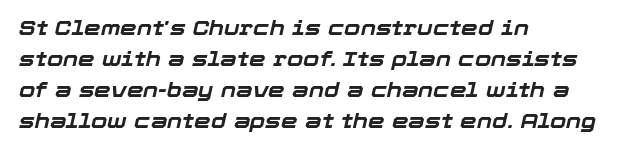
The image shows 21 px bold type, italic (leaning right); set left-aligned, normal line spacing (1.47x), normal letter spacing, not underlined.
